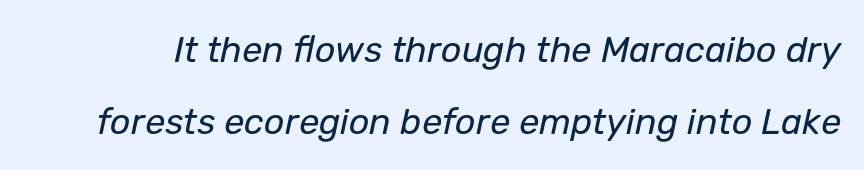
{"italic": "yes", "lean": "right", "slant_degrees": 12, "bold": "no", "weight": "regular", "width": "normal", "stroke_contrast": "low", "x_height": "medium", "monospaced": "no", "underline": "no", "line_spacing": "loose", "line_spacing_ratio": 1.99, "letter_spacing": "normal", "letter_spacing_em": 0.0, "glyph_px": 36}
